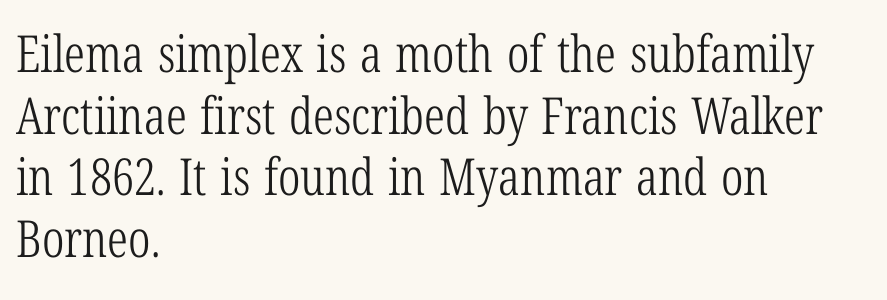
{"serif": "yes", "italic": "no", "bold": "no", "weight": "light", "width": "condensed", "stroke_contrast": "low", "x_height": "medium", "monospaced": "no", "underline": "no", "align": "left", "line_spacing_ratio": 1.21, "letter_spacing": "normal", "letter_spacing_em": 0.0, "glyph_px": 51}
